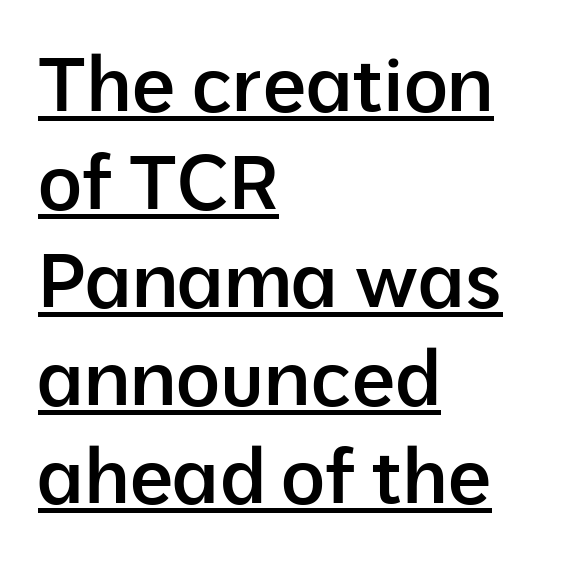
The image shows 76 px semibold sans-serif type, upright; set left-aligned, normal line spacing (1.29x), normal letter spacing, underlined; low stroke contrast and a medium x-height.
